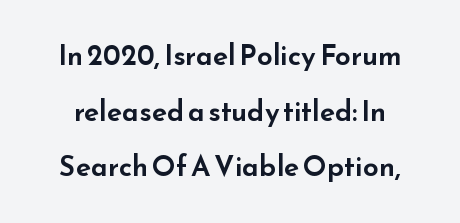
Tracking value appears to be zero — textbook default spacing. In terms of letterform style, serifs are entirely absent. You can tell it's not italic because the verticals are truly vertical. Successive baselines arrive slowly, with a big drop between each. Looks like regular typesetting: each glyph gets only the width it needs.
